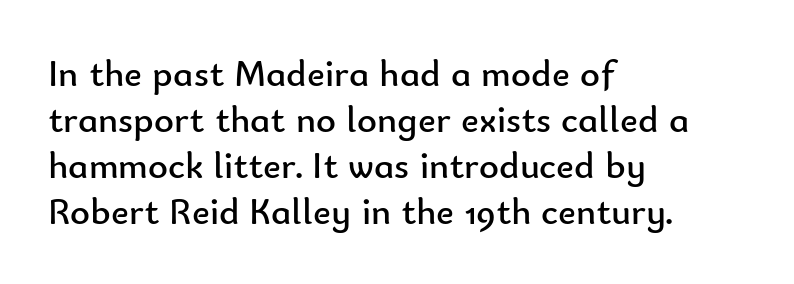
The image shows 38 px regular-weight sans-serif type, upright; set left-aligned, line spacing 1.21x, normal letter spacing, not underlined; low stroke contrast and a small x-height.
